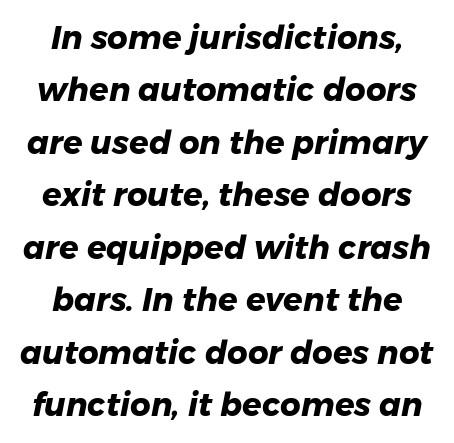
{"serif": "no", "bold": "yes", "weight": "heavy", "width": "normal", "stroke_contrast": "low", "x_height": "medium", "monospaced": "no", "underline": "no", "align": "center", "line_spacing": "normal", "line_spacing_ratio": 1.64, "letter_spacing": "normal", "letter_spacing_em": 0.0, "glyph_px": 32}
